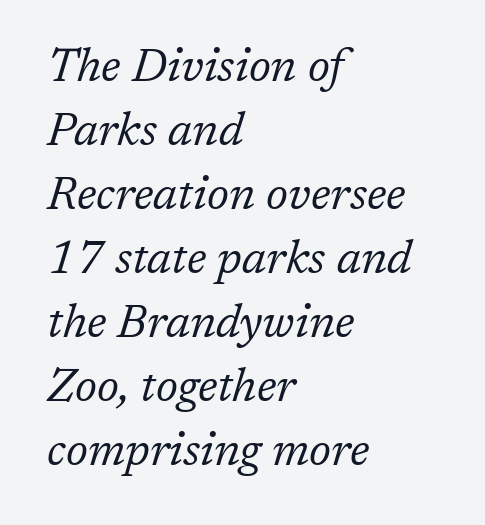
No extra ink here — the face is not bold. The passage shown leans; its letterforms are oblique. Short and long lines alike share a common starting point at left. Unmarked baselines from the first word to the last. The block of text has a typical density, with ordinary space between rows.
